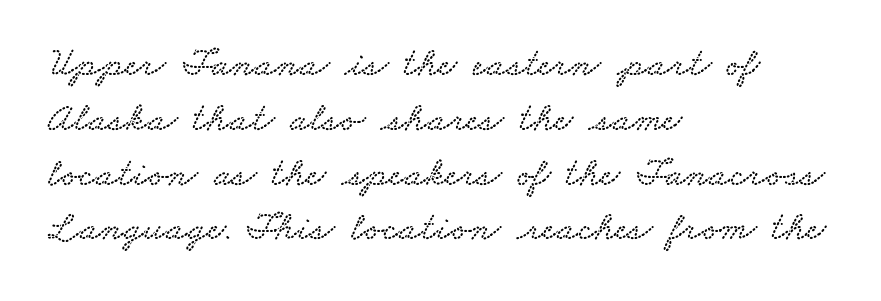
The image shows 40 px wide serif type; set left-aligned, normal line spacing (1.37x), normal letter spacing, not underlined; low stroke contrast and a small x-height.
